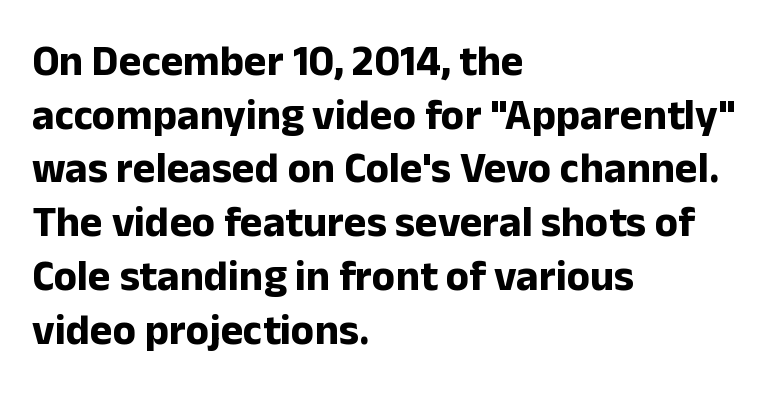
The image shows 43 px bold sans-serif type, upright; set left-aligned, normal line spacing (1.25x), normal letter spacing, not underlined; low stroke contrast and a medium x-height.
